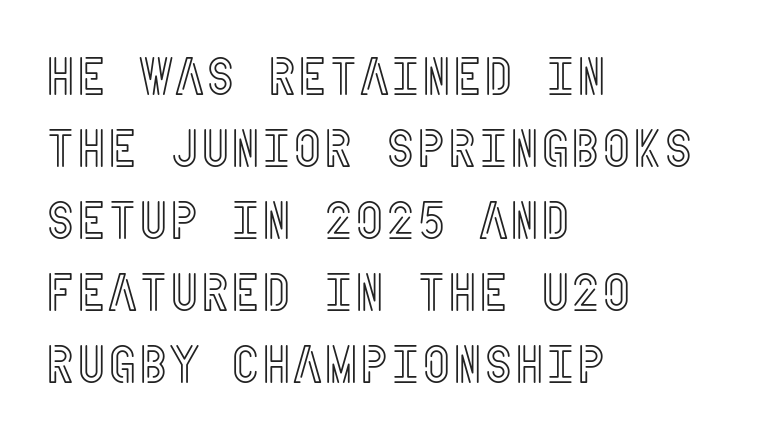
{"italic": "no", "width": "condensed", "x_height": "large", "underline": "no", "align": "left", "line_spacing": "normal", "line_spacing_ratio": 1.36, "letter_spacing": "normal", "letter_spacing_em": 0.0, "glyph_px": 53}
